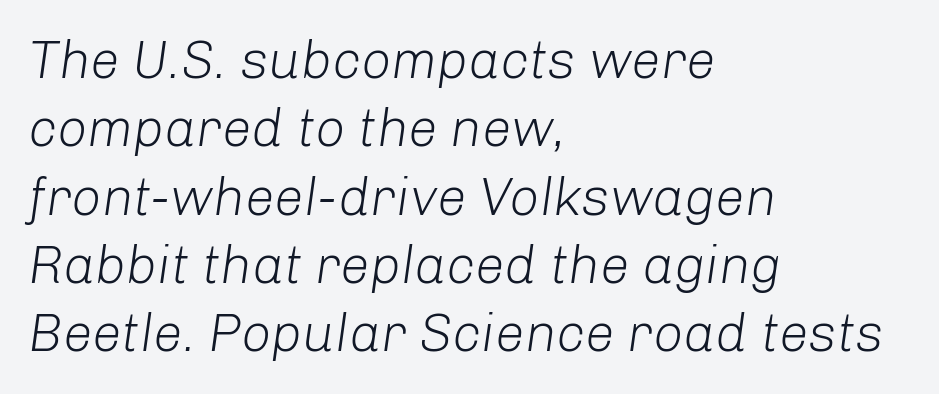
Q: Is the text bold? A: No.
Q: Is the text italic (slanted)? A: Yes, it leans right by about 8 degrees.
Q: Is the text underlined? A: No.
Q: How is the paragraph aligned? A: Left-aligned.
Q: Is the spacing between letters normal or unusually wide? A: Normal.
Q: Is the spacing between lines tight, normal or loose? A: Normal.
Q: Width (condensed, normal, or wide)? A: Normal.
Q: Stroke contrast? A: Low.
Q: x-height? A: Medium.
Q: Monospaced? A: No.
